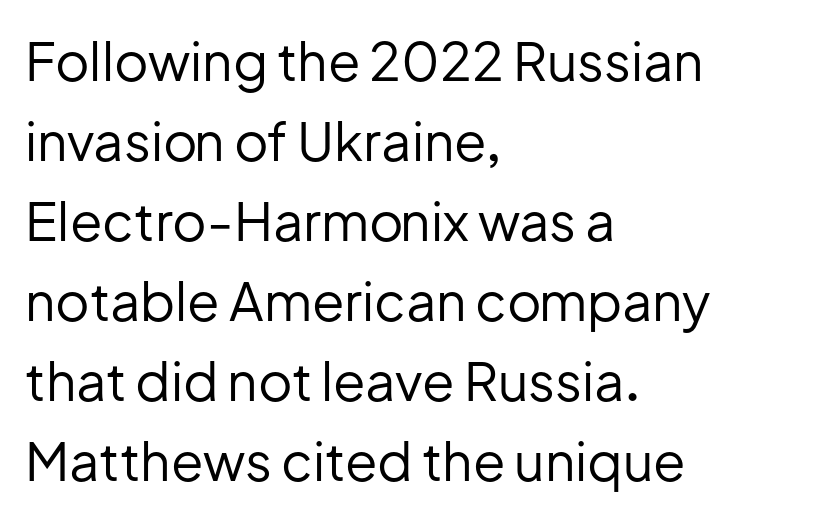
{"serif": "no", "italic": "no", "bold": "no", "weight": "regular", "width": "normal", "stroke_contrast": "low", "x_height": "medium", "monospaced": "no", "underline": "no", "align": "left", "line_spacing": "normal", "line_spacing_ratio": 1.51, "letter_spacing": "normal", "letter_spacing_em": 0.0, "glyph_px": 53}
